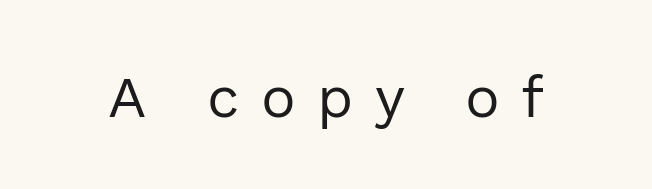
Q: Is the text bold? A: No.
Q: Is the text italic (slanted)? A: No, it is upright.
Q: Is the typeface a serif or a sans-serif typeface? A: Sans-serif.
Q: Is the text underlined? A: No.
Q: Is the spacing between letters normal or unusually wide? A: Unusually wide.
Q: Width (condensed, normal, or wide)? A: Normal.
Q: x-height? A: Medium.
Q: Monospaced? A: No.
